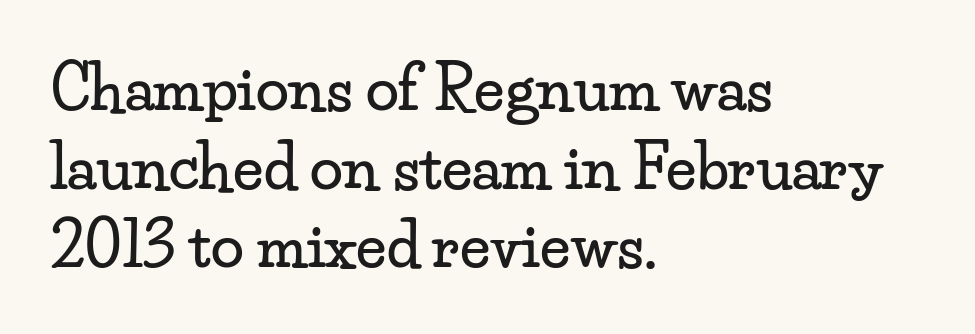
{"serif": "yes", "italic": "no", "width": "wide", "stroke_contrast": "low", "x_height": "small", "monospaced": "no", "underline": "no", "align": "left", "line_spacing": "normal", "line_spacing_ratio": 1.31, "letter_spacing": "normal", "letter_spacing_em": 0.0, "glyph_px": 60}
